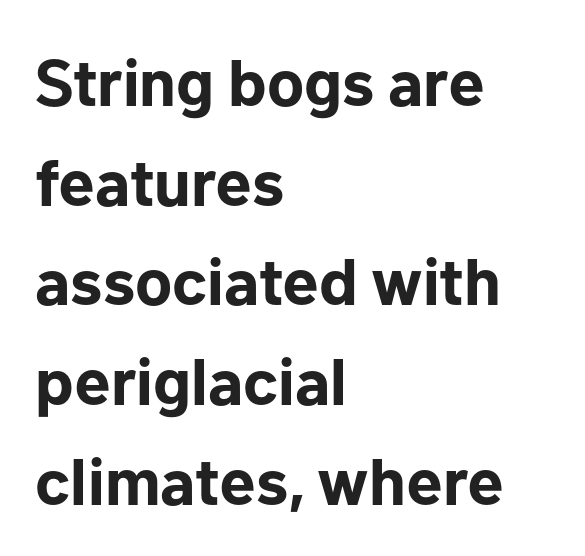
The rows are spaced the way most documents space them. The gaps between neighbouring characters are ordinary and unremarkable. I'd call this a sans setting — the letters go barefoot. Visually the block forms a straight wall on the left and a jagged coastline on the right. The specimen reads as upright at a glance. Spacing verdict: proportional, widths tailored to each character.
